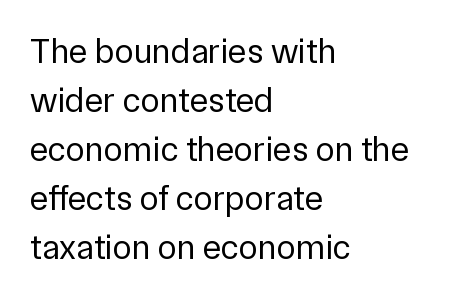
Q: Is the text bold? A: No.
Q: Is the text italic (slanted)? A: No, it is upright.
Q: Is the typeface a serif or a sans-serif typeface? A: Sans-serif.
Q: Is the text underlined? A: No.
Q: How is the paragraph aligned? A: Left-aligned.
Q: Is the spacing between letters normal or unusually wide? A: Normal.
Q: Is the spacing between lines tight, normal or loose? A: Normal.
Q: Width (condensed, normal, or wide)? A: Normal.
Q: Stroke contrast? A: Low.
Q: x-height? A: Medium.
Q: Monospaced? A: No.
